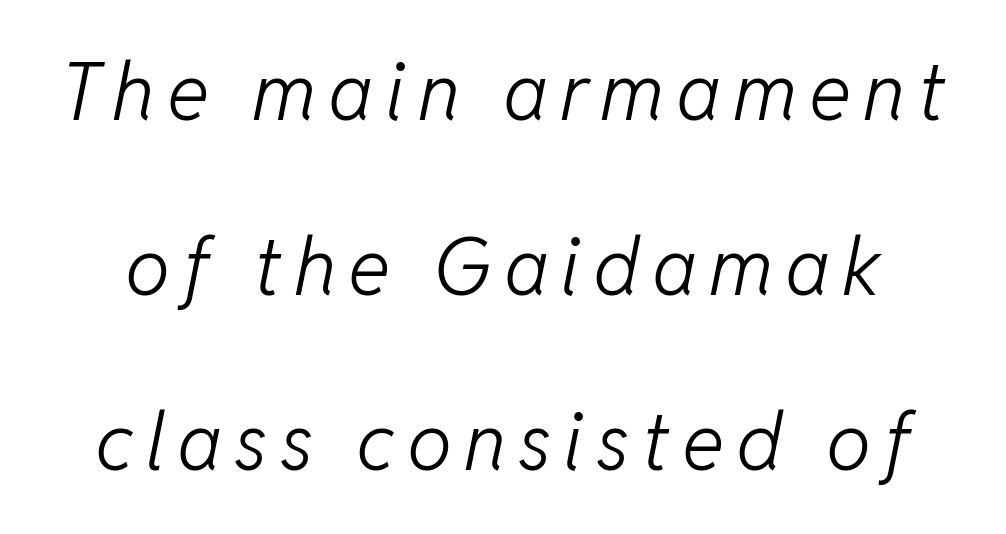
You could fit nearly another row in the gap between these rows. Bare-footed words on every line. Here the designer chose a conventional face with non-uniform glyph widths. Weight: not bold — regular or lighter.
